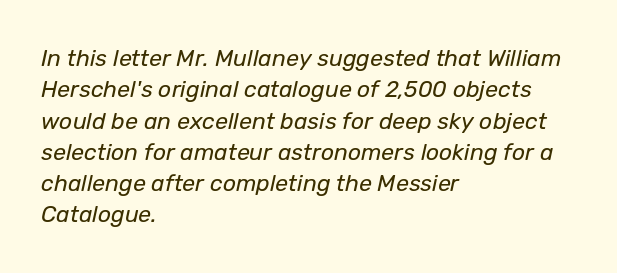
The image shows 23 px text type, italic (leaning right); set left-aligned, normal line spacing (1.36x), normal letter spacing, not underlined.
